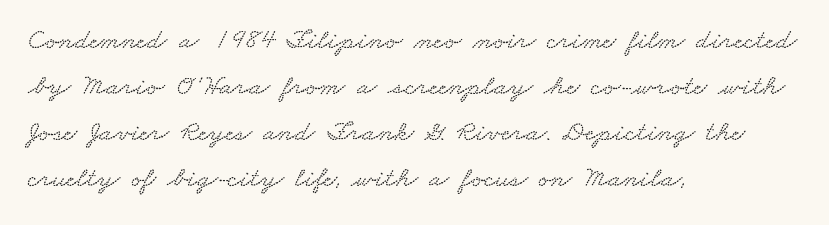
Q: Is the text underlined? A: No.
Q: How is the paragraph aligned? A: Left-aligned.
Q: Is the spacing between letters normal or unusually wide? A: Normal.
Q: Is the spacing between lines tight, normal or loose? A: Normal.
Q: Width (condensed, normal, or wide)? A: Wide.
Q: Stroke contrast? A: Low.
Q: x-height? A: Small.
Q: Monospaced? A: No.
